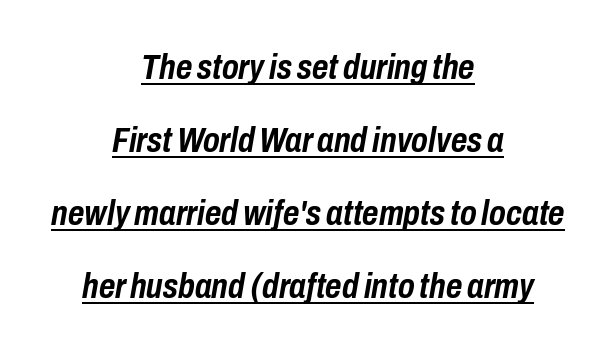
Is this a fixed-width face? No — the glyphs have proportional, varying widths. Airy leading. This sample uses an oblique cut, with every glyph tilted off the vertical. Plenty of ink on the page — the face is bold. The line texture is even and compact thanks to regular tracking. The compositor balanced each line on the midline.
